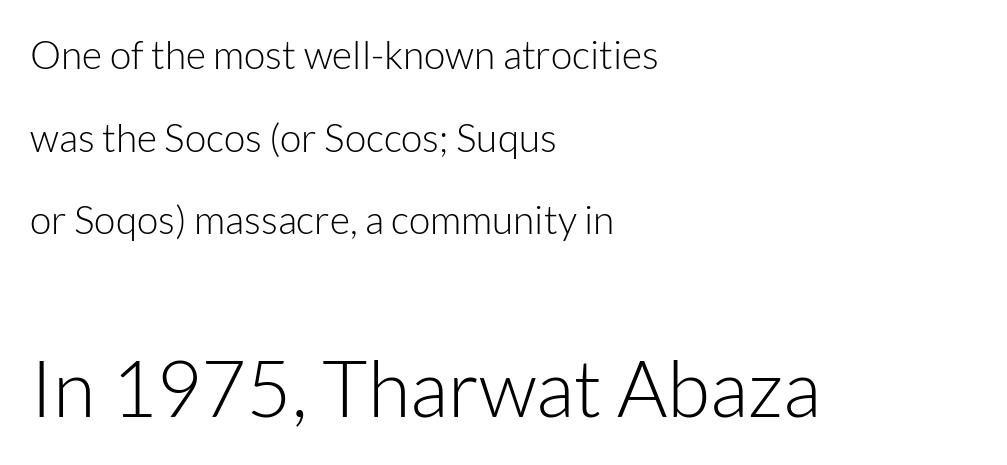
The image shows 78 px light sans-serif type, upright; set left-aligned, loose line spacing (2.12x), normal letter spacing, not underlined; the second (bottom) block is 2.0x larger; low stroke contrast and a medium x-height.
